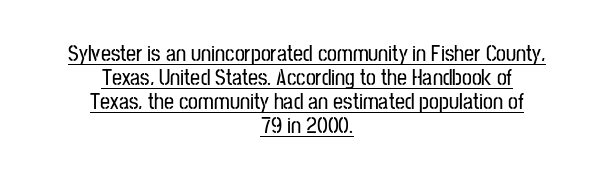
{"italic": "no", "underline": "yes", "align": "center", "line_spacing": "tight", "line_spacing_ratio": 1.09, "letter_spacing": "normal", "letter_spacing_em": 0.0, "glyph_px": 22}
